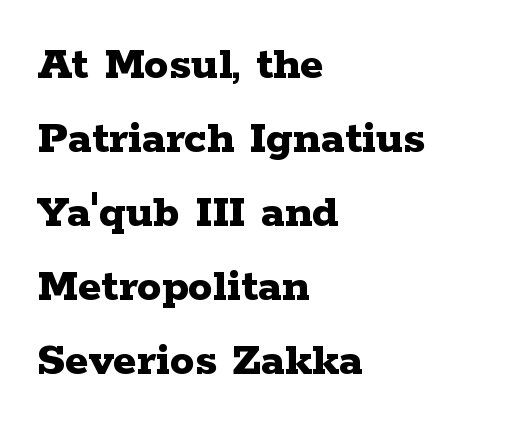
The image shows 49 px bold, wide serif type, upright; set left-aligned, normal line spacing (1.51x), normal letter spacing, not underlined; low stroke contrast and a medium x-height.
